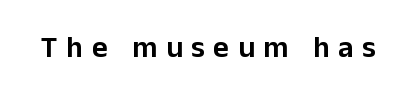
The image shows 30 px sans-serif type, upright; set unusually wide letter spacing (+0.29 em), not underlined; low stroke contrast and a medium x-height.
